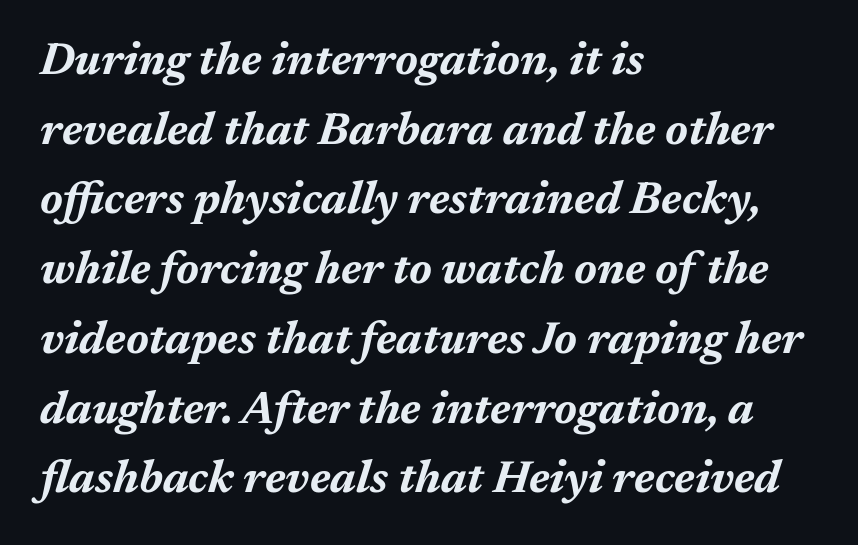
{"italic": "yes", "lean": "right", "slant_degrees": 17, "bold": "yes", "weight": "bold", "width": "normal", "stroke_contrast": "medium", "x_height": "medium", "monospaced": "no", "underline": "no", "align": "left", "line_spacing": "normal", "line_spacing_ratio": 1.55, "letter_spacing": "normal", "letter_spacing_em": 0.0, "glyph_px": 45}
